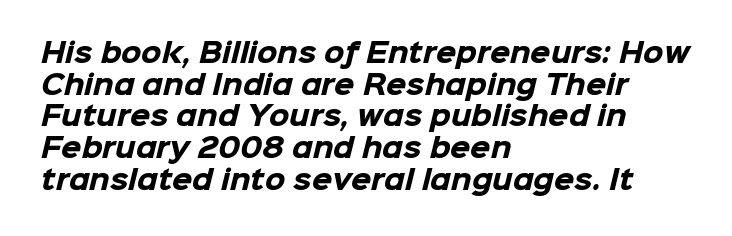
Spacing between characters is what you'd get straight out of the box. The compositor pushed each line to the left boundary. Compared with an ordinary text face, these strokes are far heavier — a full bold. Beneath every word, the page is bare.
